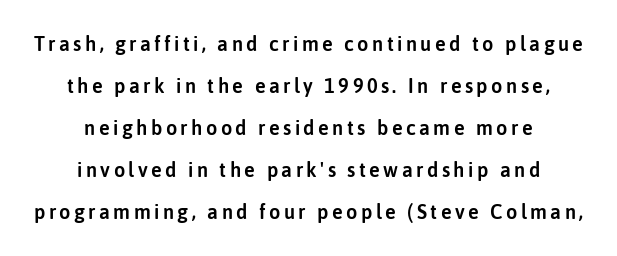
The image shows 20 px text type, upright; set centered, loose line spacing (2.1x), not underlined.
